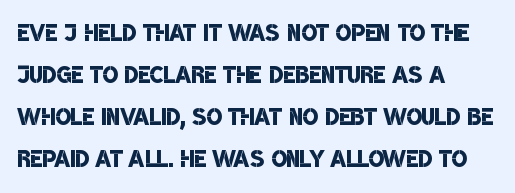
{"serif": "no", "bold": "semi", "weight": "semibold", "width": "condensed", "stroke_contrast": "low", "x_height": "large", "monospaced": "no", "underline": "no", "align": "left", "line_spacing": "normal", "line_spacing_ratio": 1.31, "letter_spacing": "normal", "letter_spacing_em": 0.0, "glyph_px": 32}
